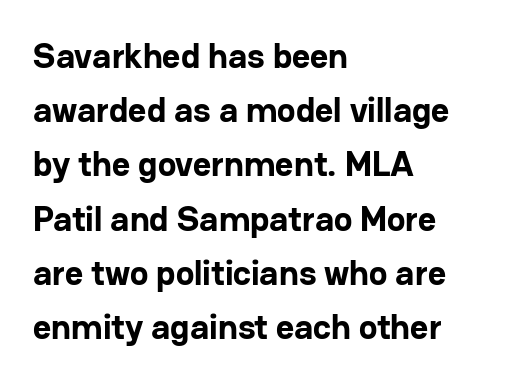
{"serif": "no", "italic": "no", "bold": "yes", "weight": "bold", "width": "normal", "stroke_contrast": "low", "x_height": "medium", "monospaced": "no", "underline": "no", "align": "left", "line_spacing": "normal", "line_spacing_ratio": 1.55, "letter_spacing": "normal", "letter_spacing_em": 0.0, "glyph_px": 35}
